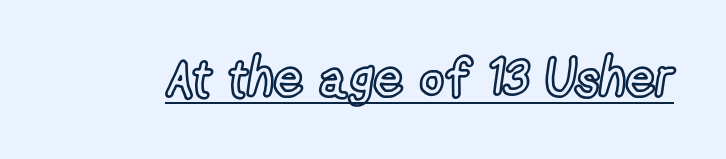
Somebody hit Ctrl+U on this one — the words are underlined. A typesetter would call this proportional, since set widths differ per character. Tracking value appears to be zero — textbook default spacing.
